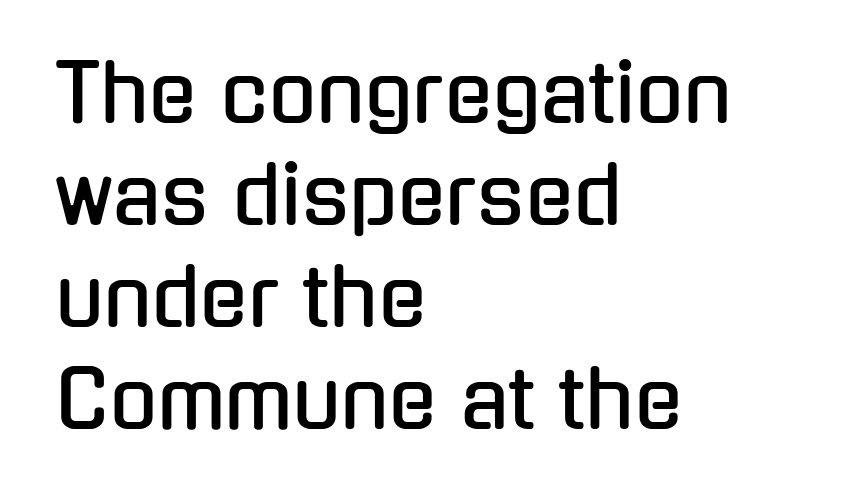
Each letter's strokes conclude bluntly, with no projecting serifs. Horizontal alignment here is leftward, the default for most running prose. Unlike italic type, these characters show no tilt at all. Spacing verdict: proportional, widths tailored to each character. Is there much room between lines? A standard amount, neither cramped nor airy. Tracking here is standard; glyphs follow each other at the usual distance.
